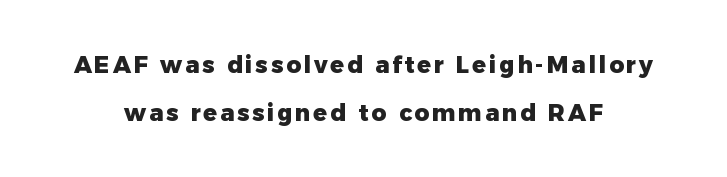
The compositor balanced each line on the midline. Reading down the column, the eye jumps a long way to each next line. Nobody drew a line under any word here. The letters stand straight up with perfectly vertical stems. Look at the stroke-to-counter ratio: heavy, a bold.
